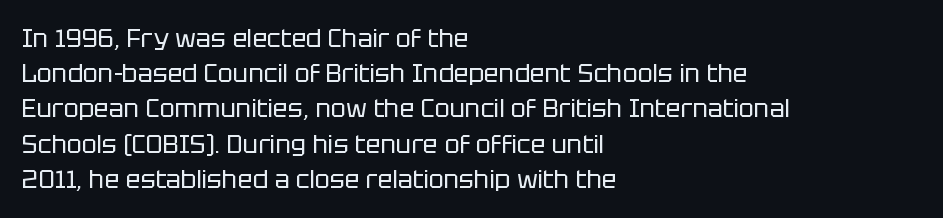
Weight: not bold — regular or lighter. Summary of vertical rhythm: regular, with standard interline spacing. Italic? Not at all — the glyphs are vertical. Words appear dense and cohesive because spacing is normal. Glance below the letters and you will spot only blank space.
